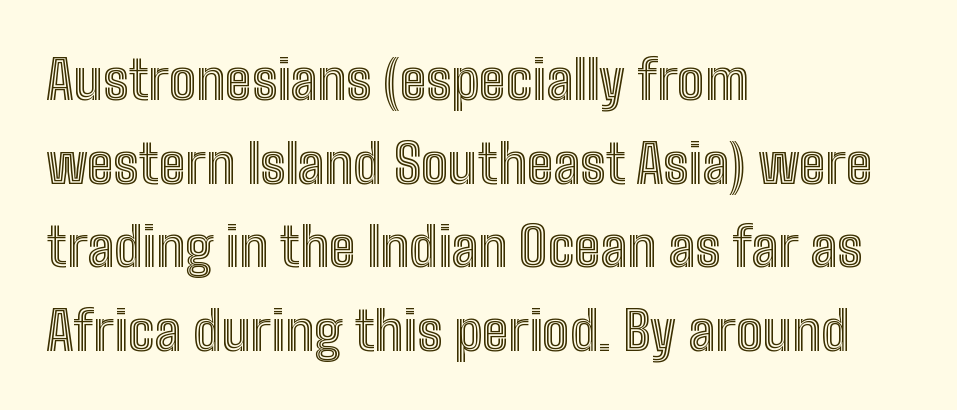
Underlining? Definitely not there. Each letter keeps its own natural width here, so spacing adapts to shape. Is there any slant? The stems are plumb. Typeset ragged right — the left edge is the straight one. Caption: standard tracking, unaltered. How would I describe the line gaps? Plain and ordinary.
